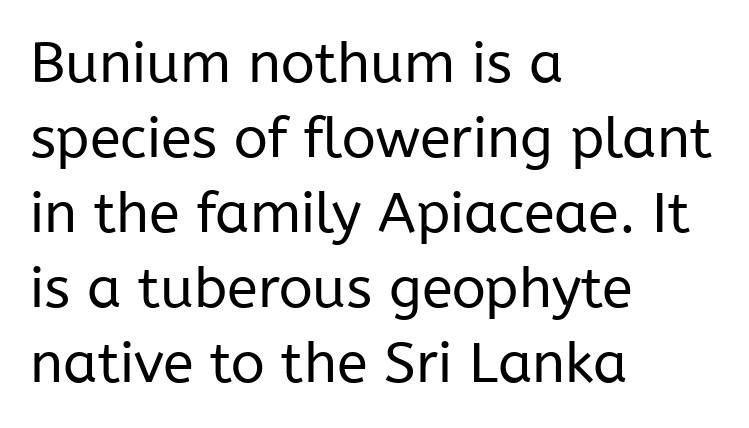
Q: Is the text bold? A: No.
Q: Is the text italic (slanted)? A: No, it is upright.
Q: Is the typeface a serif or a sans-serif typeface? A: Sans-serif.
Q: Is the text underlined? A: No.
Q: How is the paragraph aligned? A: Left-aligned.
Q: Is the spacing between letters normal or unusually wide? A: Normal.
Q: Is the spacing between lines tight, normal or loose? A: Normal.
Q: Width (condensed, normal, or wide)? A: Normal.
Q: Stroke contrast? A: Low.
Q: x-height? A: Medium.
Q: Monospaced? A: No.
